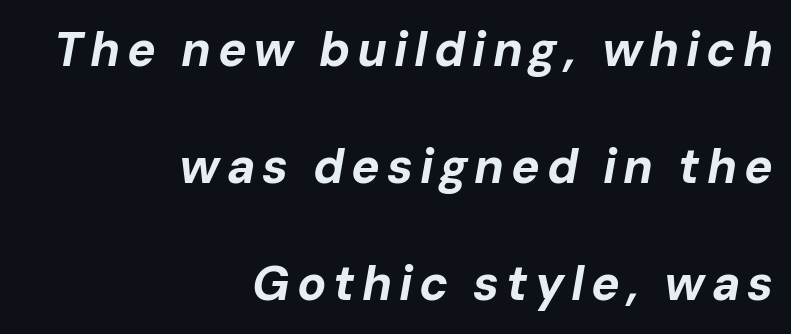
Honestly, the rows look like they've been pulled way apart. Tall strokes in this sample are angled rather than plumb. Any mark beneath the type? The region is blank. All the whitespace from short lines collects on the left. Does the weight exceed regular? Yes, all the way to bold.
